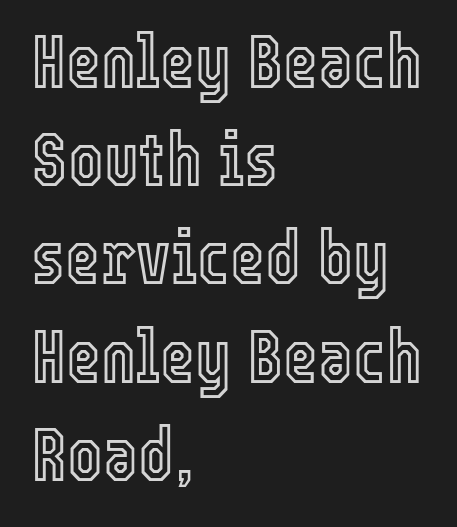
The image shows 75 px condensed type, upright; set left-aligned, normal line spacing (1.31x), normal letter spacing, not underlined; a medium x-height.
